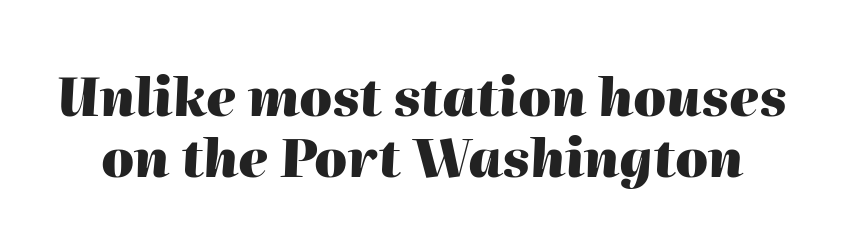
The image shows 52 px heavy type, italic (leaning right); set line spacing 1.17x, normal letter spacing, not underlined; high stroke contrast and a medium x-height.
